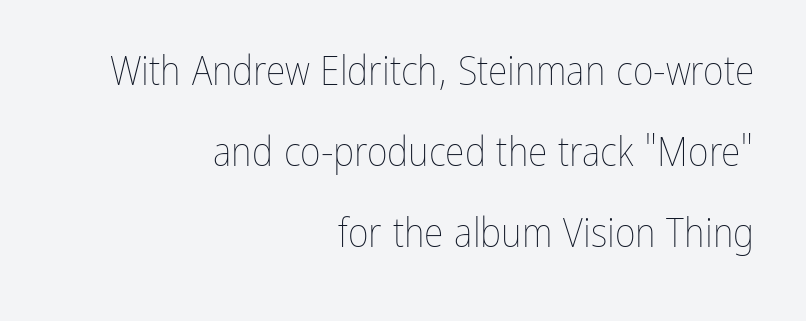
No word sits above an underline. This rendering leaves character spacing at its baseline value. Is there much room between lines? Yes — plenty of vertical air separates them. You could not count columns in this text — the font is proportionally spaced. The lines in this sample share a right terminus and differ only in where they begin. Ascenders rise straight up at ninety degrees.
